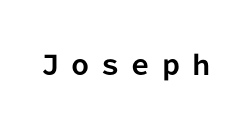
{"italic": "no", "bold": "yes", "underline": "no", "letter_spacing": "wide", "letter_spacing_em": 0.46, "glyph_px": 26}
